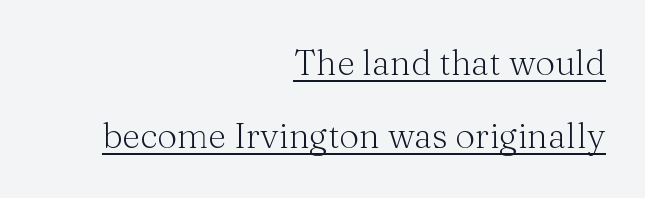
Unlike a clean sans, this face finishes its strokes with serifs. Typeset ragged left — the right edge is the straight one. A typesetter would call this zero additional tracking. Character widths vary here, with narrow letters taking less room than wide ones.
